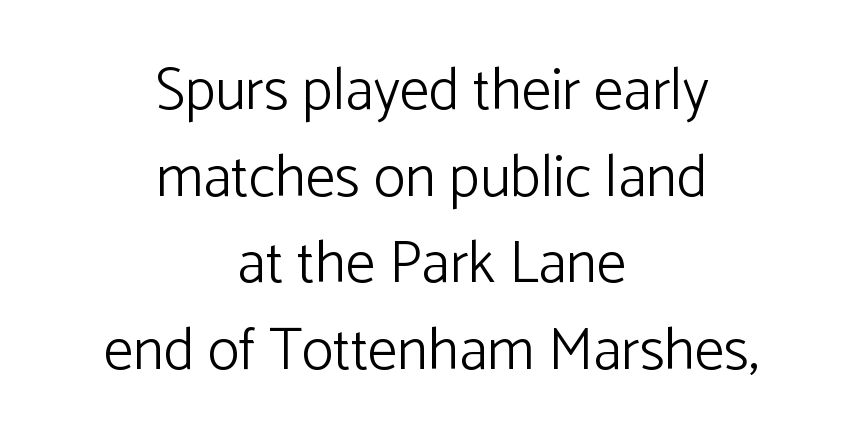
The baseline area is clear. Designer's note — italics off, roman on. The type is set solid horizontally, with unmodified tracking. Each letter's strokes conclude bluntly, with no projecting serifs.
